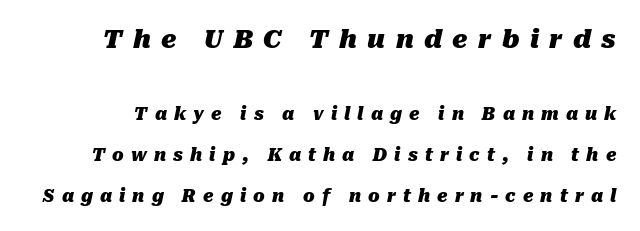
The image shows 25 px bold type, italic (leaning right); set loose line spacing (2.4x), unusually wide letter spacing (+0.42 em), not underlined; the first (top) block is 1.47x larger.
